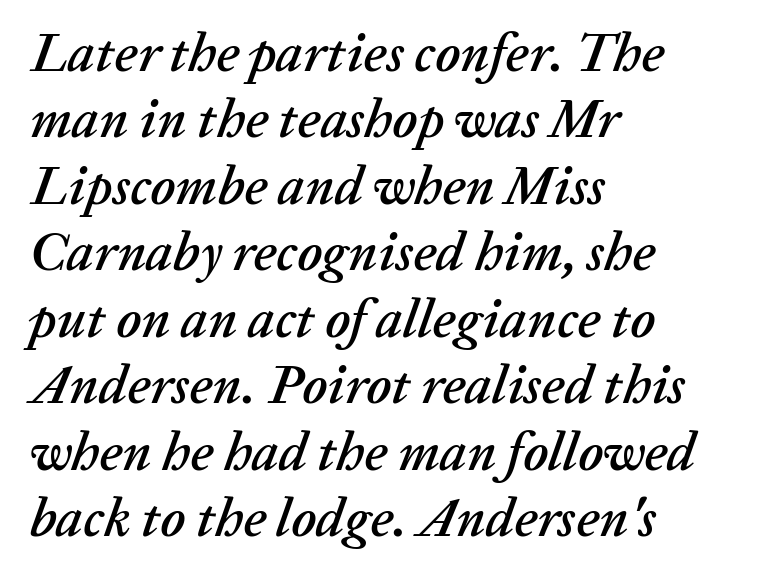
The zone under the glyphs is completely vacant. Slanted lettering throughout. The passage is arranged the way most books set body copy — flush left. These lines are rendered in a variable-pitch font. The line texture is even and compact thanks to regular tracking.
